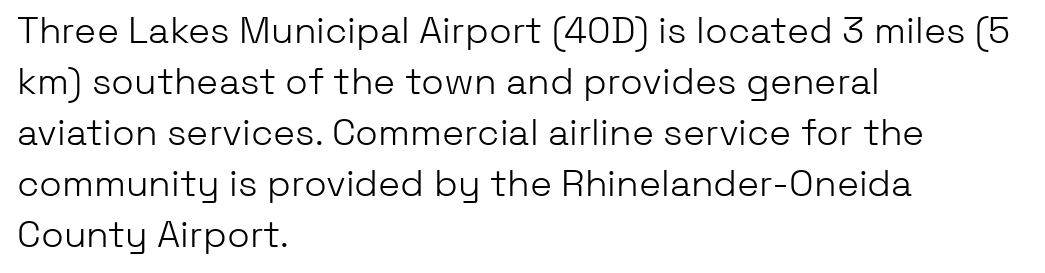
{"serif": "no", "italic": "no", "bold": "no", "weight": "light", "width": "normal", "stroke_contrast": "low", "x_height": "medium", "monospaced": "no", "underline": "no", "align": "left", "line_spacing": "normal", "line_spacing_ratio": 1.38, "letter_spacing": "normal", "letter_spacing_em": 0.0, "glyph_px": 37}
